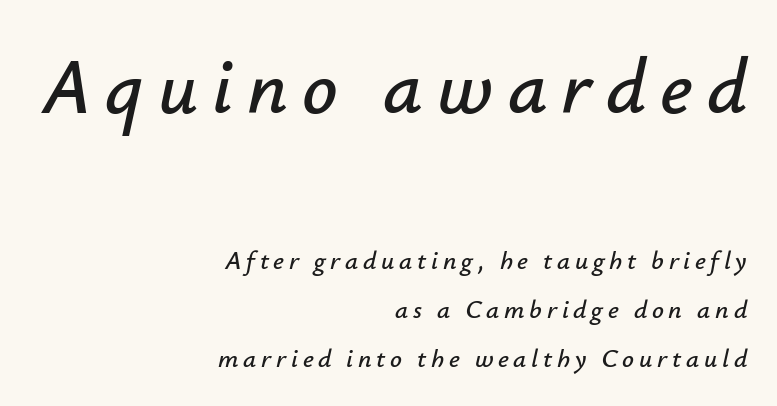
The image shows 78 px text type, italic (leaning right); set right-aligned, loose line spacing (1.9x), not underlined; the first (top) block is 3.0x larger; low stroke contrast and a small x-height.
